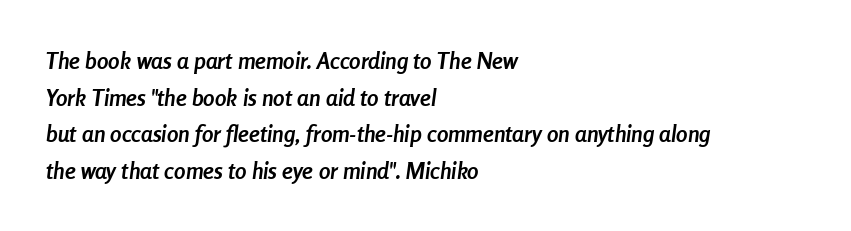
Q: Is the text bold? A: Yes.
Q: Is the text italic (slanted)? A: Yes, it leans right by about 8 degrees.
Q: Is the text underlined? A: No.
Q: How is the paragraph aligned? A: Left-aligned.
Q: Is the spacing between letters normal or unusually wide? A: Normal.
Q: Is the spacing between lines tight, normal or loose? A: Normal.
